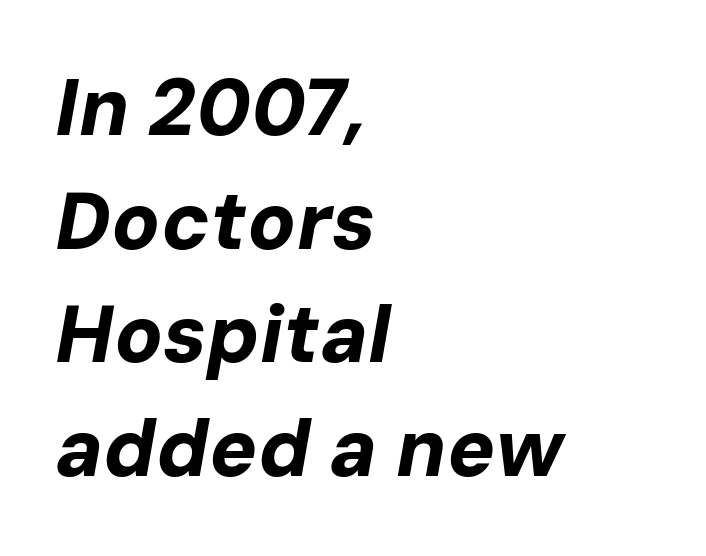
The image shows 80 px bold type, italic (leaning right); set left-aligned, normal line spacing (1.42x), normal letter spacing, not underlined; low stroke contrast and a medium x-height.
